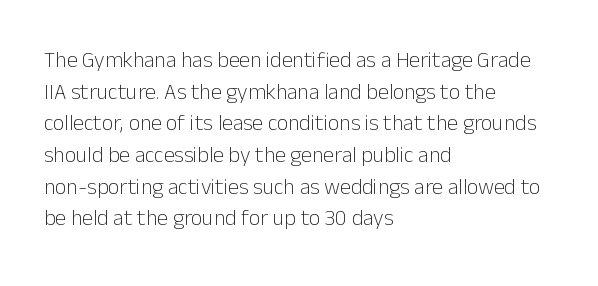
{"italic": "no", "bold": "no", "underline": "no", "align": "left", "line_spacing": "normal", "line_spacing_ratio": 1.44, "letter_spacing": "normal", "letter_spacing_em": 0.0, "glyph_px": 22}
